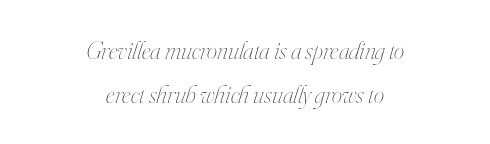
The image shows 26 px text type, italic (leaning right); set centered, line spacing 1.71x, normal letter spacing, not underlined.
